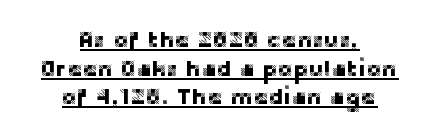
Q: Is the text italic (slanted)? A: No, it is upright.
Q: Is the text underlined? A: Yes.
Q: How is the paragraph aligned? A: Centered.
Q: Is the spacing between letters normal or unusually wide? A: Normal.
